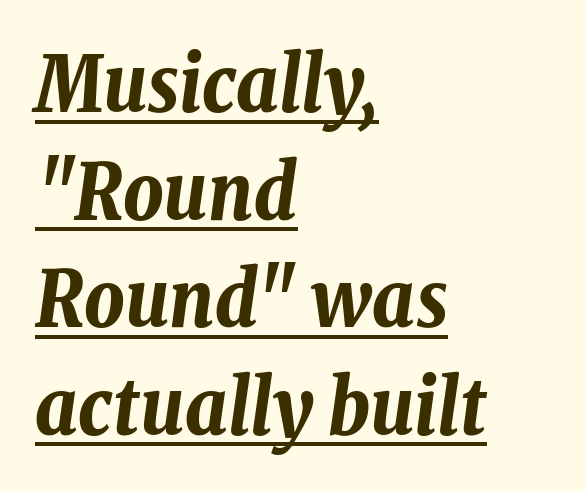
The image shows 78 px bold, condensed type, italic (leaning right); set left-aligned, normal line spacing (1.38x), normal letter spacing, underlined; low stroke contrast and a medium x-height.
